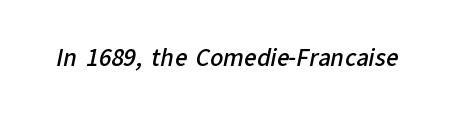
{"bold": "semi", "underline": "no", "letter_spacing": "normal", "letter_spacing_em": 0.0, "glyph_px": 22}
